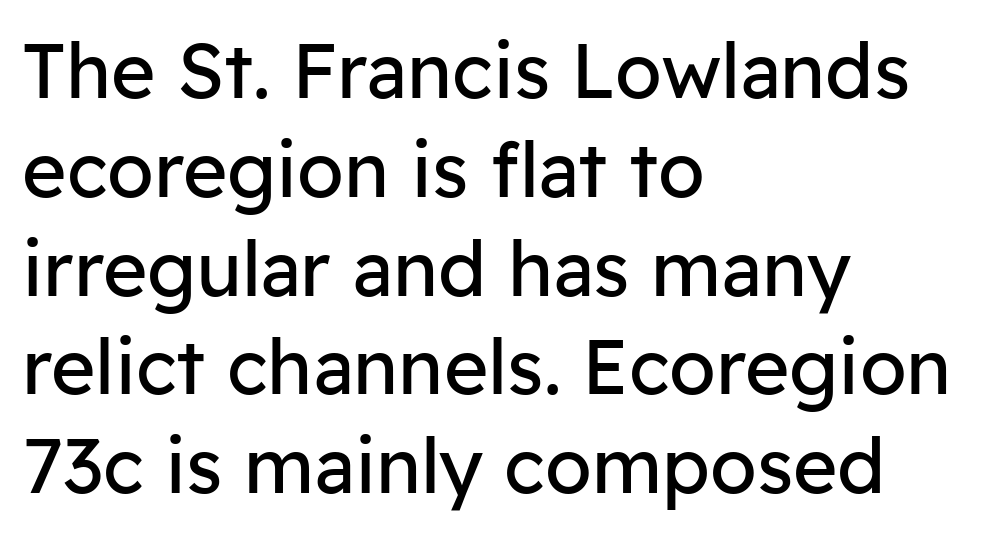
{"serif": "no", "italic": "no", "bold": "no", "weight": "regular", "width": "normal", "stroke_contrast": "low", "x_height": "medium", "monospaced": "no", "underline": "no", "align": "left", "line_spacing": "normal", "line_spacing_ratio": 1.3, "letter_spacing": "normal", "letter_spacing_em": 0.0, "glyph_px": 76}
